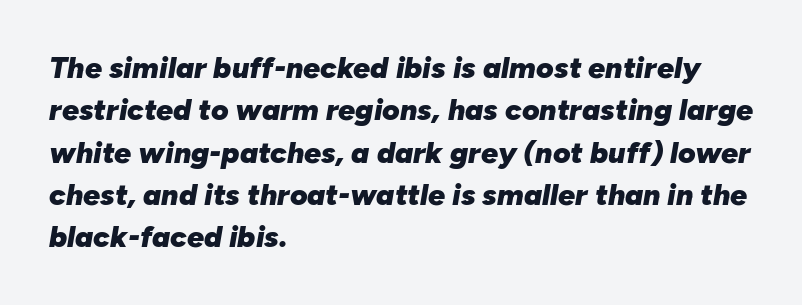
The image shows 30 px heavy type, italic (leaning right); set left-aligned, normal line spacing (1.41x), normal letter spacing, not underlined; low stroke contrast and a medium x-height.
